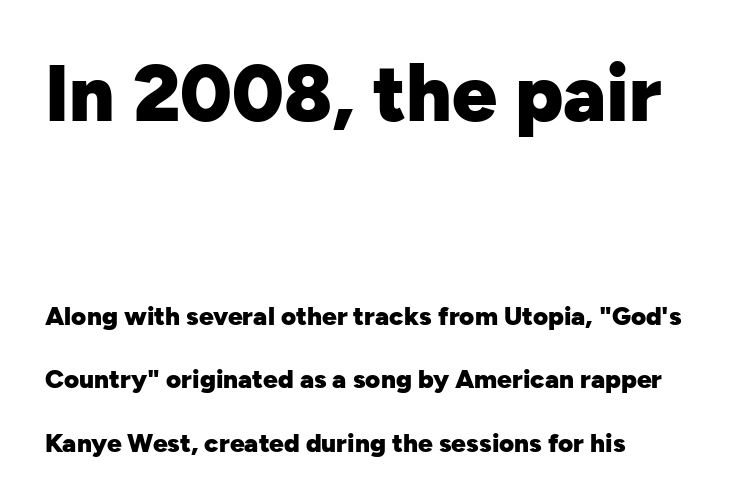
The composition opens big and finishes small. The typeface chosen for these lines omits serifs. Heavy, bold letterforms. Leading: increased. Rule under the text: the space is simply empty. Do the characters align in a grid? No, the font is proportional.
